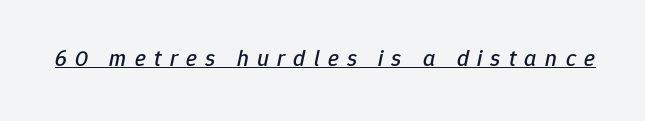
Q: Is the text italic (slanted)? A: Yes, it leans right by about 12 degrees.
Q: Is the text underlined? A: Yes.
Q: Is the spacing between letters normal or unusually wide? A: Unusually wide.
